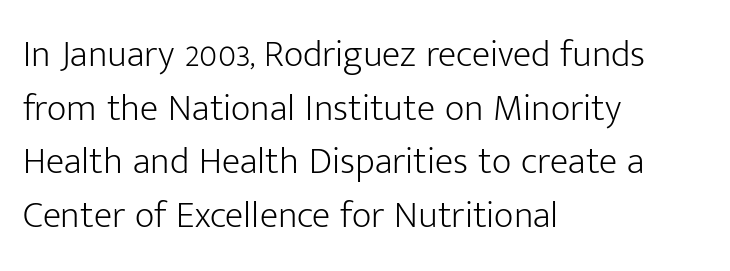
Q: Is the text bold? A: No.
Q: Is the text italic (slanted)? A: No, it is upright.
Q: Is the typeface a serif or a sans-serif typeface? A: Sans-serif.
Q: Is the text underlined? A: No.
Q: How is the paragraph aligned? A: Left-aligned.
Q: Is the spacing between letters normal or unusually wide? A: Normal.
Q: Is the spacing between lines tight, normal or loose? A: Normal.
Q: Width (condensed, normal, or wide)? A: Normal.
Q: Stroke contrast? A: Low.
Q: x-height? A: Medium.
Q: Monospaced? A: No.
